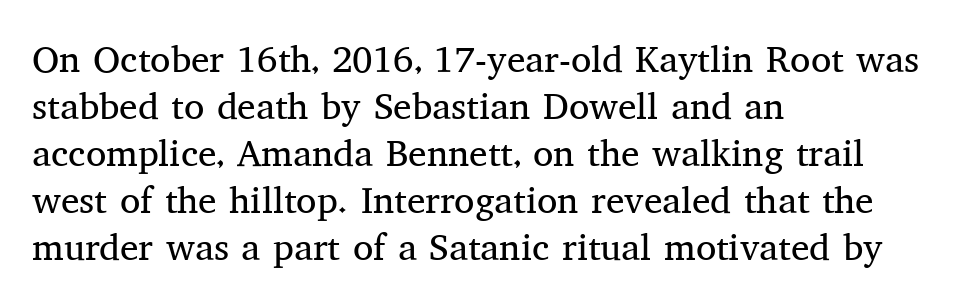
The image shows 37 px regular-weight serif type, upright; set left-aligned, normal line spacing (1.27x), normal letter spacing, not underlined; medium stroke contrast and a medium x-height.
